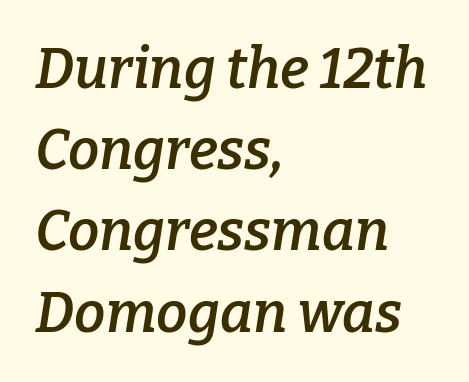
{"serif": "yes", "italic": "yes", "lean": "right", "slant_degrees": 9, "bold": "semi", "weight": "semibold", "width": "normal", "stroke_contrast": "low", "x_height": "medium", "monospaced": "no", "underline": "no", "align": "left", "line_spacing": "normal", "line_spacing_ratio": 1.45, "letter_spacing": "normal", "letter_spacing_em": 0.0, "glyph_px": 56}
